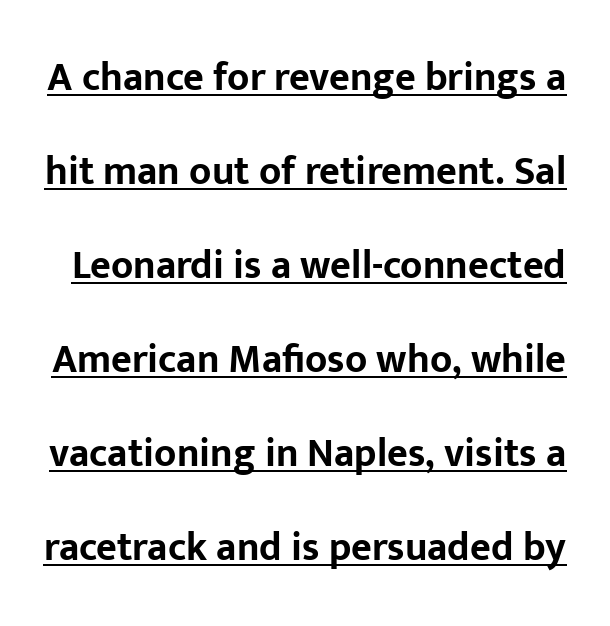
The image shows 40 px bold sans-serif type, upright; set loose line spacing (2.35x), normal letter spacing, underlined; low stroke contrast and a medium x-height.
